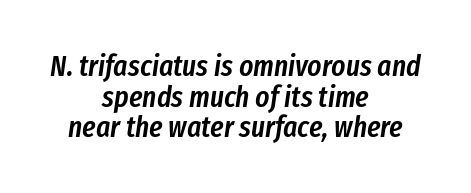
Slant detected: the letters are inclined. Here the glyphs are tracked normally, forming tight word shapes. The typesetter chose a symmetrical, centered arrangement here. The area under the type is left untouched.
